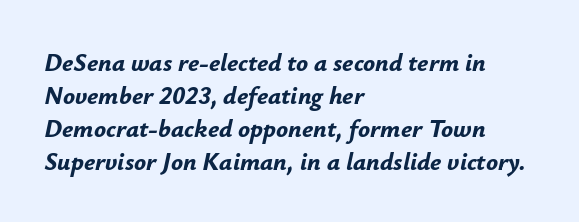
The text carries the slant typical of an italic or oblique font. Every row of glyphs begins at an identical x-position on the left. Beneath every word, the page is bare. The line-height multiplier appears to be the usual default. The font is running at its bold setting.
